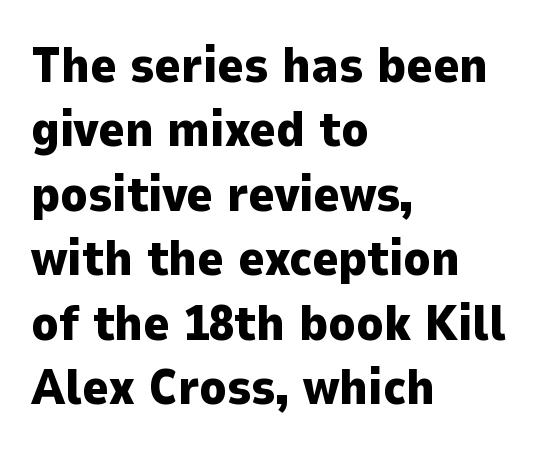
The line texture is even and compact thanks to regular tracking. Has an underline been added? It has not. Vertically, the passage feels balanced, rows spaced as you'd expect. These lines were composed using upright roman letters. Is this a fixed-width face? No — the glyphs have proportional, varying widths. The letters carry no serifs — their stems end cleanly without finishing strokes.
